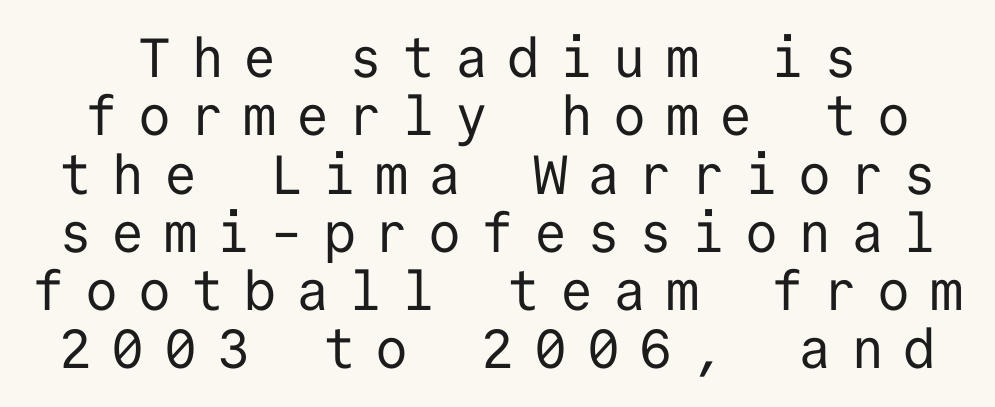
Here the glyphs are tracked loosely, breaking word shapes into spaced letters. This is the regular roman posture of the typeface. This sample trades vertical openness for compactness between lines. Letters rest on an invisible, unmarked baseline. Weight class: somewhere from thin through regular. What kind of face is this? One without serifs — a sans.
